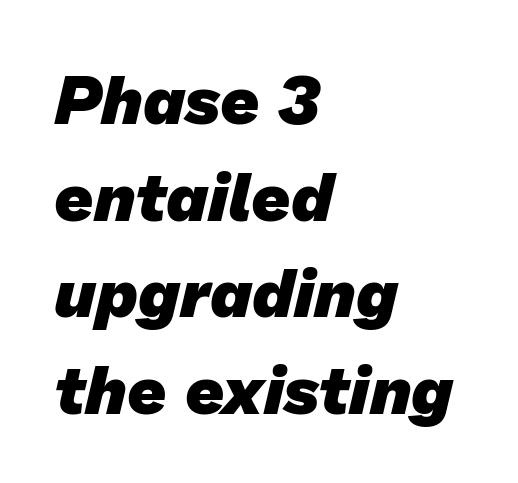
Q: Is the text bold? A: Yes.
Q: Is the typeface a serif or a sans-serif typeface? A: Sans-serif.
Q: Is the text underlined? A: No.
Q: How is the paragraph aligned? A: Left-aligned.
Q: Is the spacing between letters normal or unusually wide? A: Normal.
Q: Is the spacing between lines tight, normal or loose? A: Normal.
Q: Width (condensed, normal, or wide)? A: Normal.
Q: Stroke contrast? A: Low.
Q: x-height? A: Medium.
Q: Monospaced? A: No.
